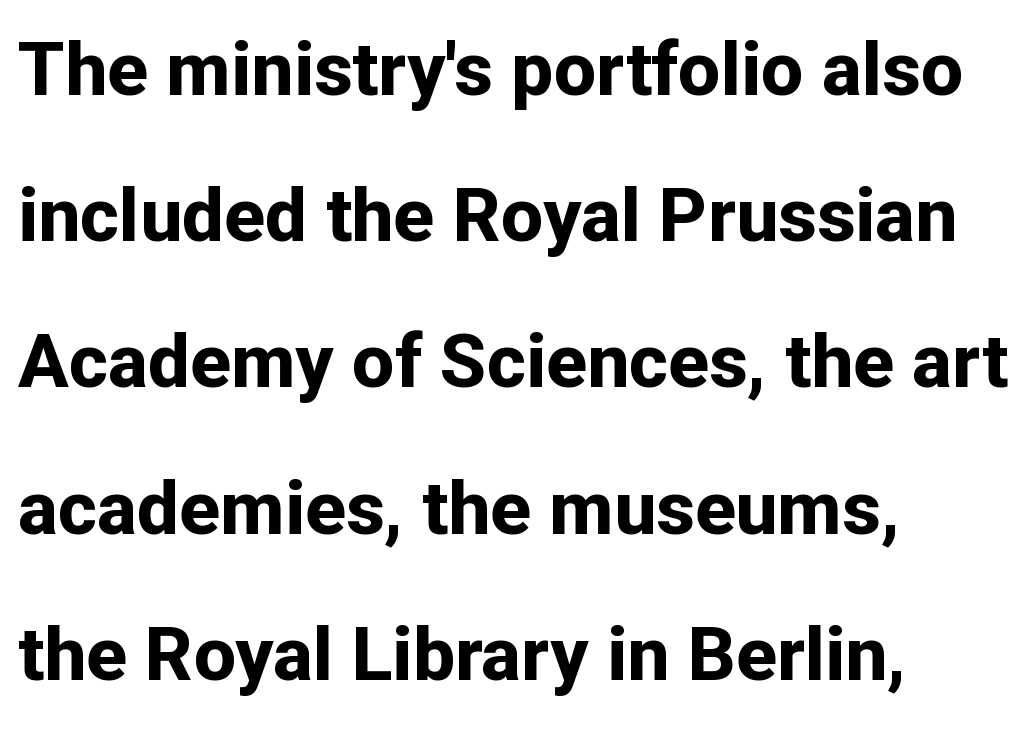
No extra tracking has been applied to these lines. Character widths vary here, with narrow letters taking less room than wide ones. Each new line begins a long way beneath the previous one. Check where the strokes stop: nothing finishes them off — pure sans. The letters stand upright; this is a roman face.
